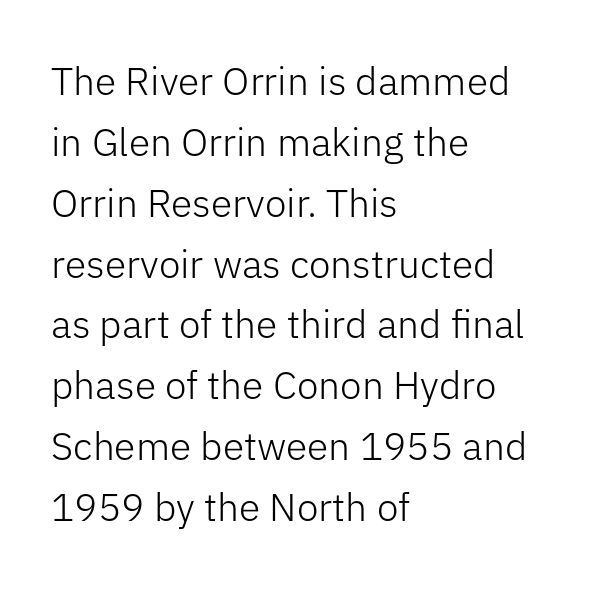
Q: Is the text bold? A: No.
Q: Is the text italic (slanted)? A: No, it is upright.
Q: Is the typeface a serif or a sans-serif typeface? A: Sans-serif.
Q: Is the text underlined? A: No.
Q: How is the paragraph aligned? A: Left-aligned.
Q: Is the spacing between letters normal or unusually wide? A: Normal.
Q: Is the spacing between lines tight, normal or loose? A: Normal.
Q: Width (condensed, normal, or wide)? A: Normal.
Q: Stroke contrast? A: Low.
Q: x-height? A: Medium.
Q: Monospaced? A: No.
